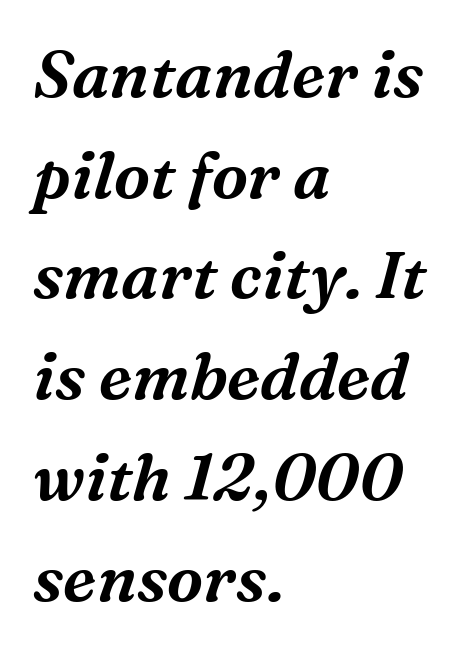
{"serif": "yes", "italic": "yes", "lean": "right", "slant_degrees": 16, "width": "normal", "stroke_contrast": "medium", "x_height": "medium", "monospaced": "no", "underline": "no", "align": "left", "line_spacing": "normal", "line_spacing_ratio": 1.55, "letter_spacing": "normal", "letter_spacing_em": 0.0, "glyph_px": 65}
